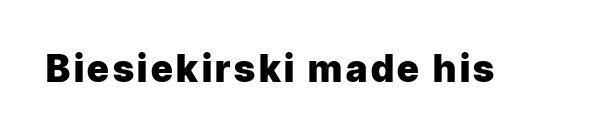
Posture: vertical. Classification — sans serif. The passage shown is emphatically bold. The glyphs are unaccompanied by any horizontal stroke below them.
